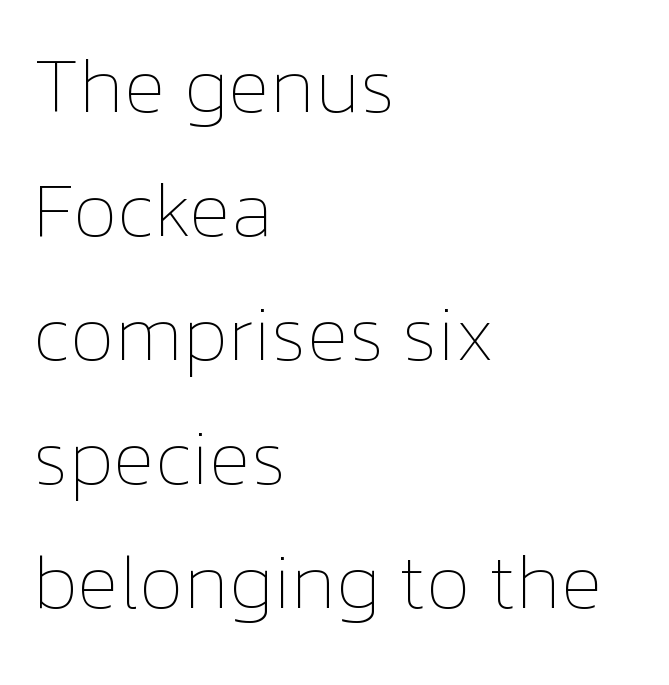
The rendering uses natural spacing where letterforms have individual widths. Stroke mass is kept to a normal reading level or below. Does extra space separate the letters? No, they use regular spacing. Notice how descenders clear the ascenders below comfortably — that's standard leading.
